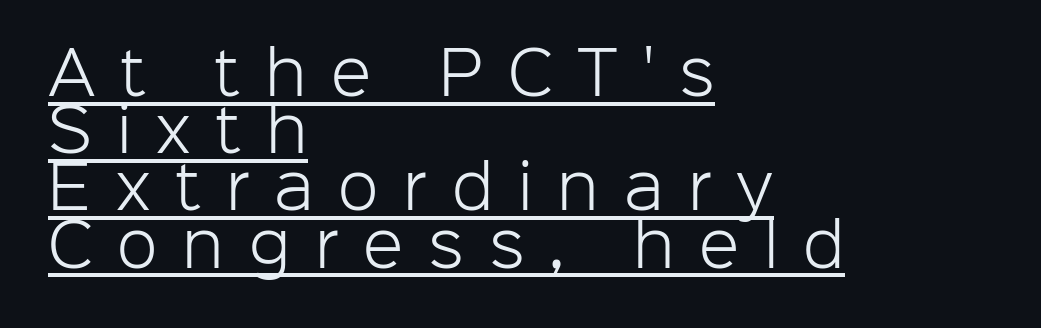
Q: Is the text bold? A: No.
Q: Is the text italic (slanted)? A: No, it is upright.
Q: Is the typeface a serif or a sans-serif typeface? A: Sans-serif.
Q: Is the text underlined? A: Yes.
Q: How is the paragraph aligned? A: Left-aligned.
Q: Is the spacing between letters normal or unusually wide? A: Unusually wide.
Q: Is the spacing between lines tight, normal or loose? A: Tight.
Q: Width (condensed, normal, or wide)? A: Normal.
Q: Stroke contrast? A: Low.
Q: x-height? A: Medium.
Q: Monospaced? A: No.
